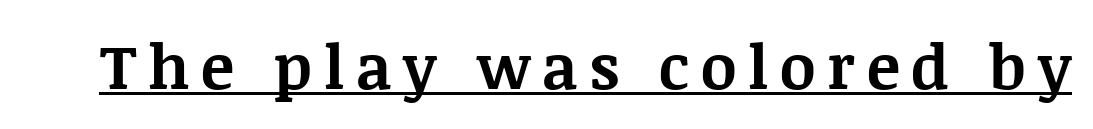
{"serif": "yes", "italic": "no", "bold": "yes", "weight": "bold", "width": "normal", "stroke_contrast": "medium", "x_height": "large", "monospaced": "no", "underline": "yes", "glyph_px": 62}
